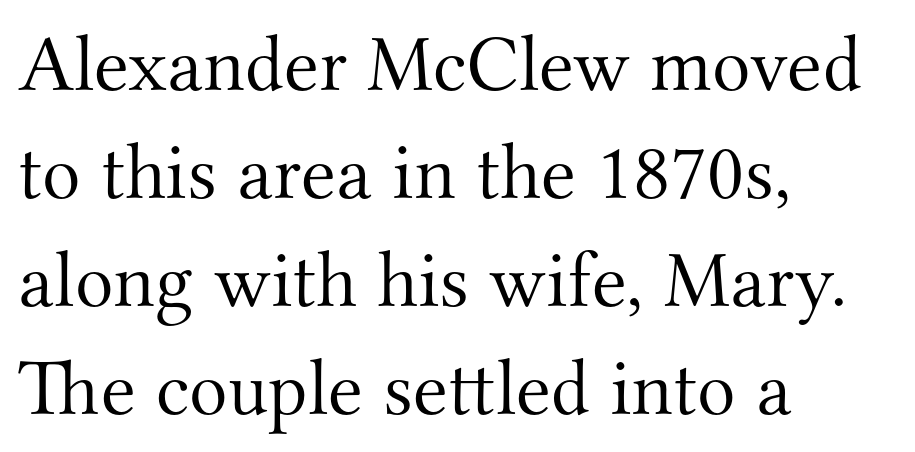
{"serif": "yes", "italic": "no", "bold": "no", "weight": "light", "width": "normal", "stroke_contrast": "medium", "x_height": "small", "monospaced": "no", "underline": "no", "align": "left", "line_spacing": "normal", "line_spacing_ratio": 1.35, "letter_spacing": "normal", "letter_spacing_em": 0.0, "glyph_px": 80}
